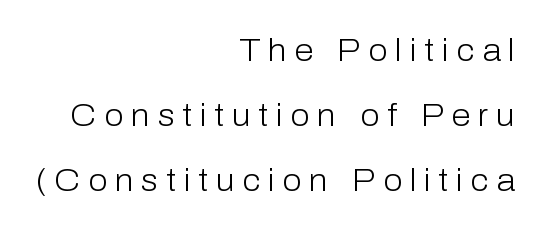
The image shows 31 px light sans-serif type, upright; set right-aligned, loose line spacing (2.09x), unusually wide letter spacing (+0.25 em), not underlined; low stroke contrast and a medium x-height.
